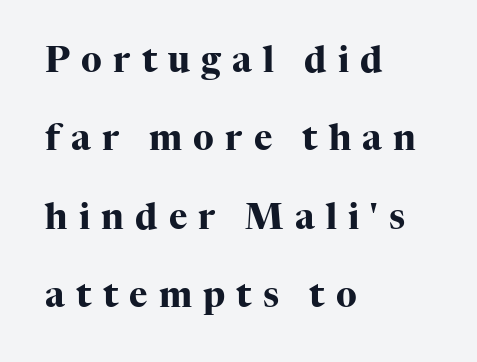
{"serif": "yes", "italic": "no", "bold": "yes", "weight": "heavy", "width": "normal", "stroke_contrast": "high", "x_height": "medium", "monospaced": "no", "underline": "no", "align": "left", "line_spacing": "loose", "line_spacing_ratio": 2.24, "letter_spacing": "wide", "letter_spacing_em": 0.32, "glyph_px": 35}
